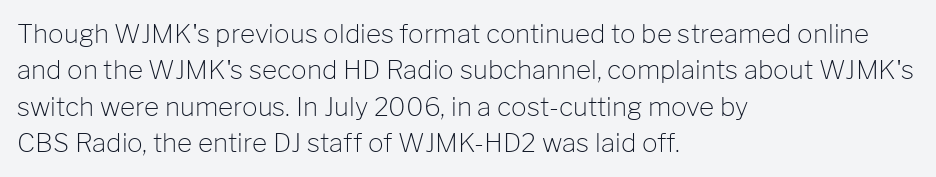
{"italic": "no", "bold": "no", "underline": "no", "align": "left", "line_spacing": "normal", "line_spacing_ratio": 1.4, "letter_spacing": "normal", "letter_spacing_em": 0.0, "glyph_px": 26}
